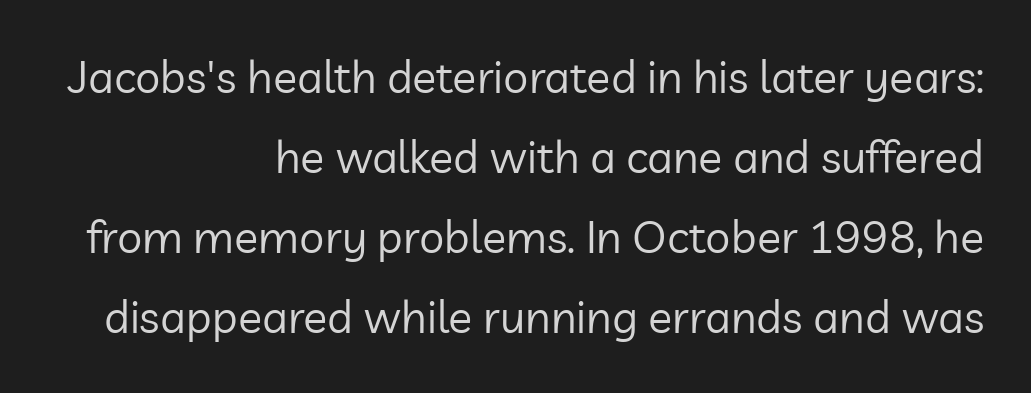
The image shows 45 px regular-weight sans-serif type, upright; set right-aligned, line spacing 1.78x, normal letter spacing, not underlined; low stroke contrast and a medium x-height.
